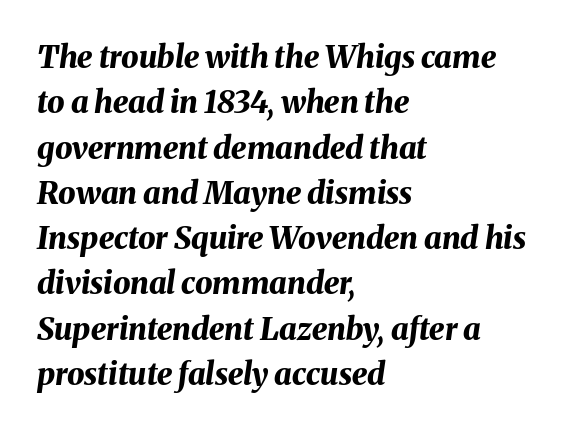
Q: Is the text bold? A: Yes.
Q: Is the text italic (slanted)? A: Yes, it leans right by about 8 degrees.
Q: Is the text underlined? A: No.
Q: How is the paragraph aligned? A: Left-aligned.
Q: Is the spacing between letters normal or unusually wide? A: Normal.
Q: Is the spacing between lines tight, normal or loose? A: Normal.
Q: Width (condensed, normal, or wide)? A: Normal.
Q: Stroke contrast? A: Medium.
Q: x-height? A: Medium.
Q: Monospaced? A: No.
